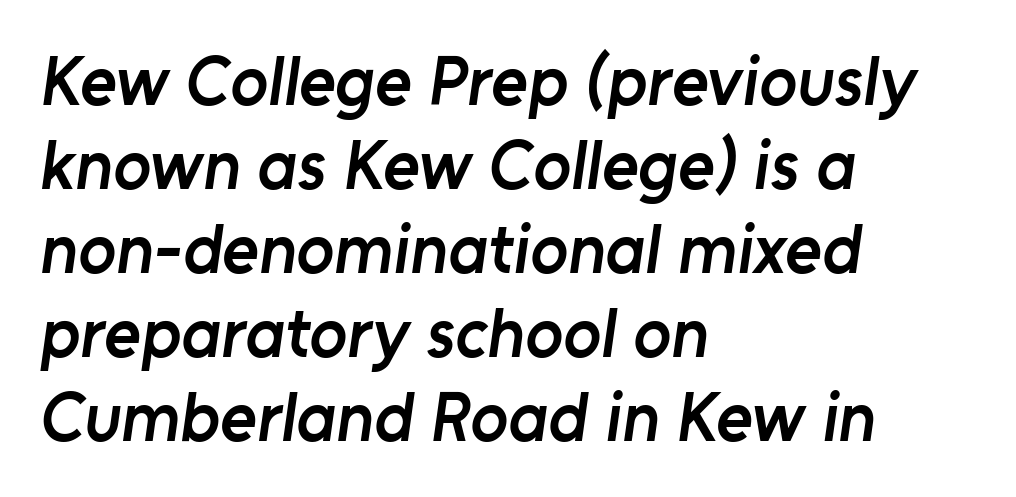
{"serif": "no", "bold": "semi", "weight": "semibold", "width": "normal", "stroke_contrast": "low", "x_height": "medium", "monospaced": "no", "underline": "no", "align": "left", "line_spacing_ratio": 1.2, "letter_spacing": "normal", "letter_spacing_em": 0.0, "glyph_px": 70}
